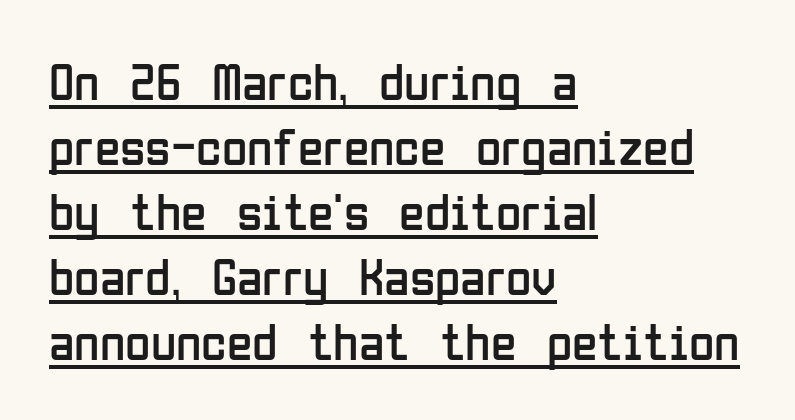
The image shows 52 px regular-weight, condensed sans-serif type, upright; set left-aligned, normal line spacing (1.25x), normal letter spacing, underlined; low stroke contrast and a medium x-height.
